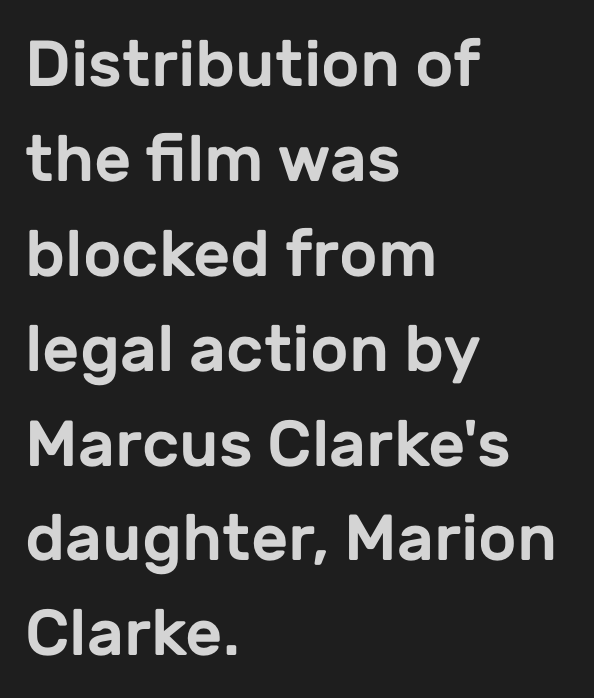
{"serif": "no", "italic": "no", "width": "normal", "stroke_contrast": "low", "x_height": "medium", "monospaced": "no", "underline": "no", "align": "left", "line_spacing": "normal", "line_spacing_ratio": 1.46, "letter_spacing": "normal", "letter_spacing_em": 0.0, "glyph_px": 65}
